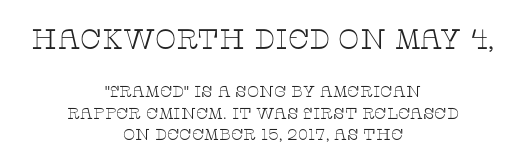
{"serif": "yes", "italic": "no", "bold": "no", "weight": "thin", "width": "wide", "stroke_contrast": "low", "x_height": "large", "monospaced": "no", "underline": "no", "align": "center", "line_spacing": "normal", "line_spacing_ratio": 1.35, "letter_spacing": "normal", "letter_spacing_em": 0.0, "larger_block": "first", "size_ratio": 1.75, "glyph_px": 28}
